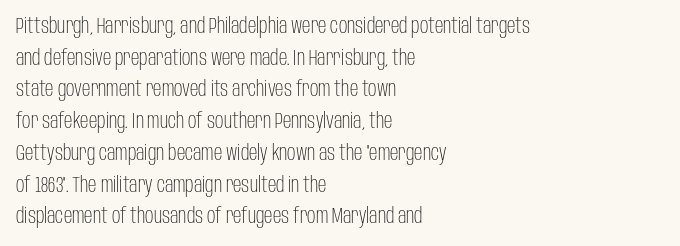
Q: Is the text bold? A: No.
Q: Is the text italic (slanted)? A: No, it is upright.
Q: Is the text underlined? A: No.
Q: How is the paragraph aligned? A: Left-aligned.
Q: Is the spacing between letters normal or unusually wide? A: Normal.
Q: Is the spacing between lines tight, normal or loose? A: Normal.
